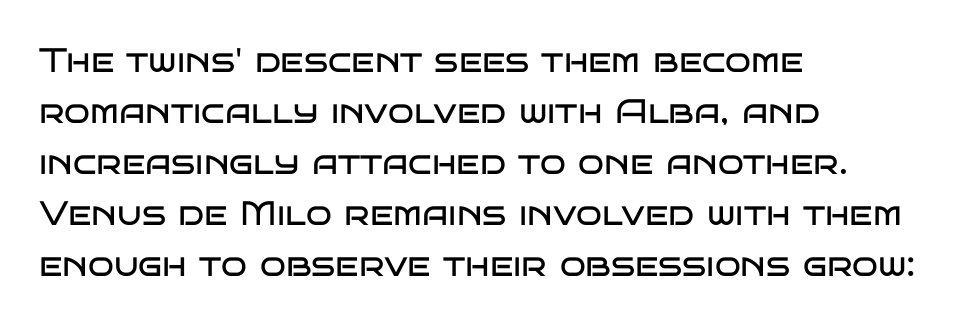
The image shows 34 px regular-weight, wide sans-serif type, upright; set left-aligned, normal line spacing (1.5x), normal letter spacing, not underlined; low stroke contrast and a large x-height.
